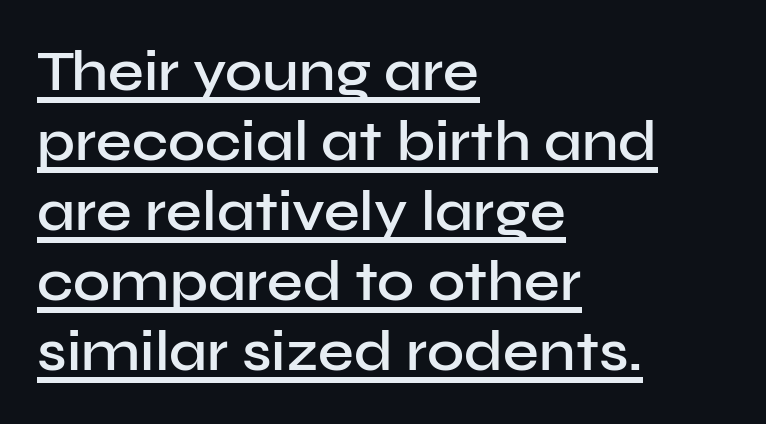
{"serif": "no", "italic": "no", "bold": "semi", "weight": "semibold", "width": "normal", "stroke_contrast": "low", "x_height": "medium", "monospaced": "no", "underline": "yes", "align": "left", "line_spacing_ratio": 1.23, "letter_spacing": "normal", "letter_spacing_em": 0.0, "glyph_px": 57}
